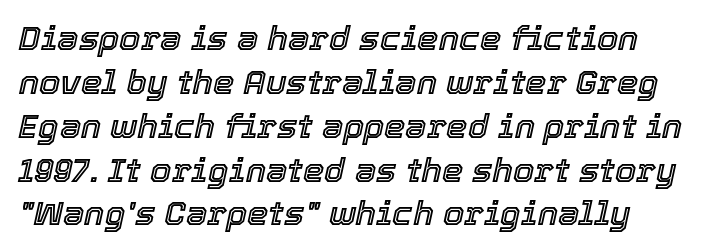
Q: Is the text italic (slanted)? A: Yes, it leans right by about 12 degrees.
Q: Is the text underlined? A: No.
Q: Is the spacing between letters normal or unusually wide? A: Normal.
Q: Is the spacing between lines tight, normal or loose? A: Normal.
Q: Width (condensed, normal, or wide)? A: Normal.
Q: x-height? A: Medium.
Q: Monospaced? A: No.
